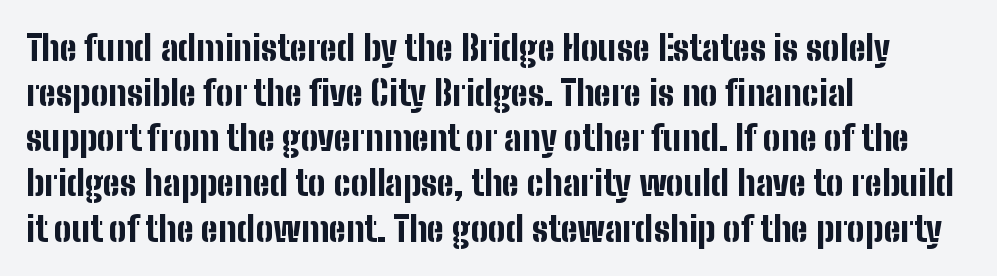
{"serif": "no", "italic": "no", "bold": "yes", "weight": "bold", "width": "condensed", "stroke_contrast": "low", "x_height": "medium", "monospaced": "no", "underline": "no", "align": "left", "line_spacing": "normal", "line_spacing_ratio": 1.29, "letter_spacing": "normal", "letter_spacing_em": 0.0, "glyph_px": 35}
